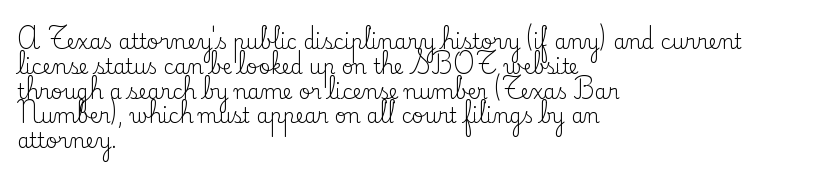
Q: Is the text bold? A: No.
Q: Is the text italic (slanted)? A: No, it is upright.
Q: Is the text underlined? A: No.
Q: How is the paragraph aligned? A: Left-aligned.
Q: Is the spacing between letters normal or unusually wide? A: Normal.
